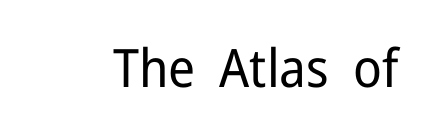
The image shows 53 px regular-weight sans-serif type, upright; set normal letter spacing, not underlined; low stroke contrast and a medium x-height.
